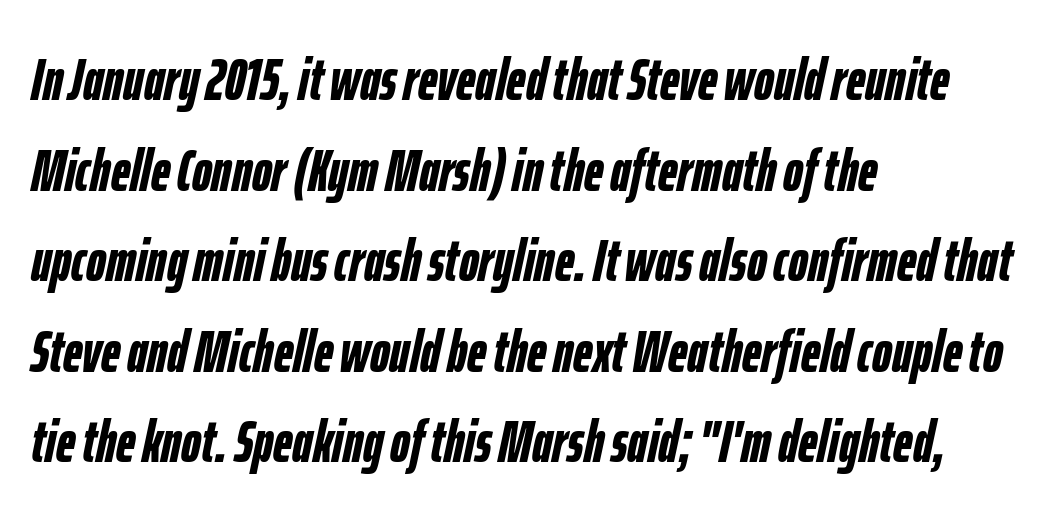
Where is the straight margin? On the left. I'd describe the lettering as bold — thick and assertive. Italic: yes, the glyphs are oblique. Interline gaps are of average width in this sample. Here the glyphs are tracked normally, forming tight word shapes.
